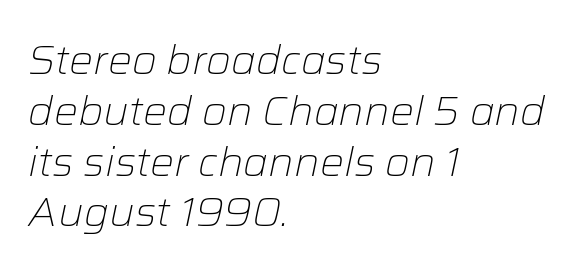
{"italic": "yes", "lean": "right", "slant_degrees": 12, "bold": "no", "weight": "light", "width": "normal", "stroke_contrast": "low", "x_height": "medium", "monospaced": "no", "underline": "no", "align": "left", "line_spacing": "normal", "line_spacing_ratio": 1.27, "letter_spacing": "normal", "letter_spacing_em": 0.0, "glyph_px": 40}
